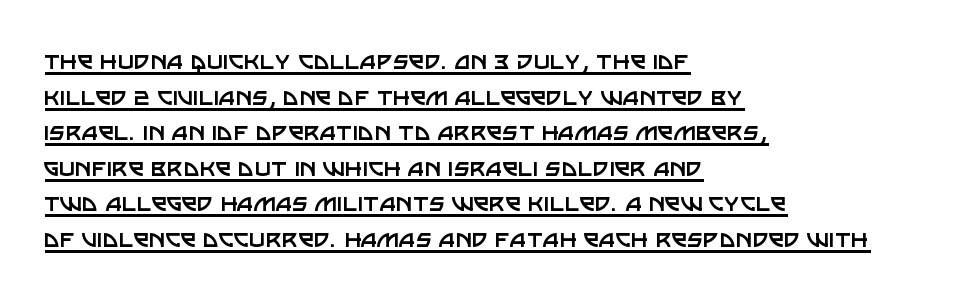
{"serif": "no", "italic": "no", "bold": "no", "weight": "regular", "width": "normal", "stroke_contrast": "low", "x_height": "large", "monospaced": "no", "underline": "yes", "align": "left", "line_spacing": "normal", "line_spacing_ratio": 1.27, "letter_spacing": "normal", "letter_spacing_em": 0.0, "glyph_px": 28}
